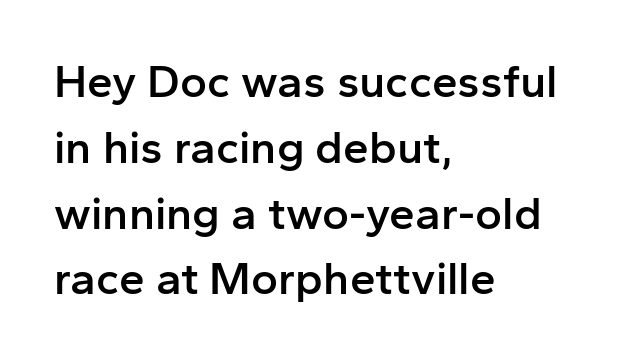
The image shows 46 px semibold sans-serif type, upright; set left-aligned, normal line spacing (1.43x), normal letter spacing, not underlined; low stroke contrast and a medium x-height.
